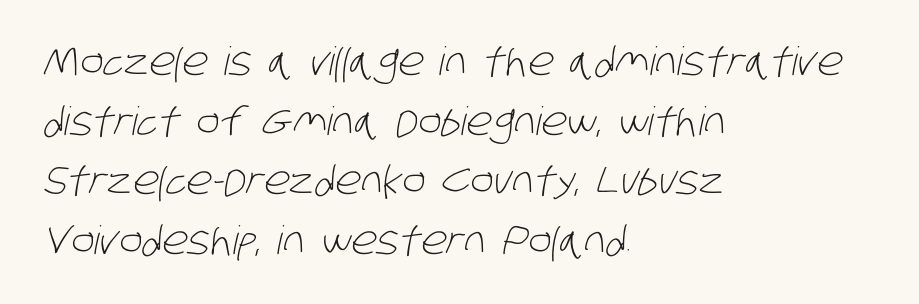
Q: Is the text bold? A: No.
Q: Is the typeface a serif or a sans-serif typeface? A: Sans-serif.
Q: Is the text underlined? A: No.
Q: How is the paragraph aligned? A: Left-aligned.
Q: Is the spacing between letters normal or unusually wide? A: Normal.
Q: Is the spacing between lines tight, normal or loose? A: Normal.
Q: Width (condensed, normal, or wide)? A: Condensed.
Q: Stroke contrast? A: Low.
Q: x-height? A: Large.
Q: Monospaced? A: No.
